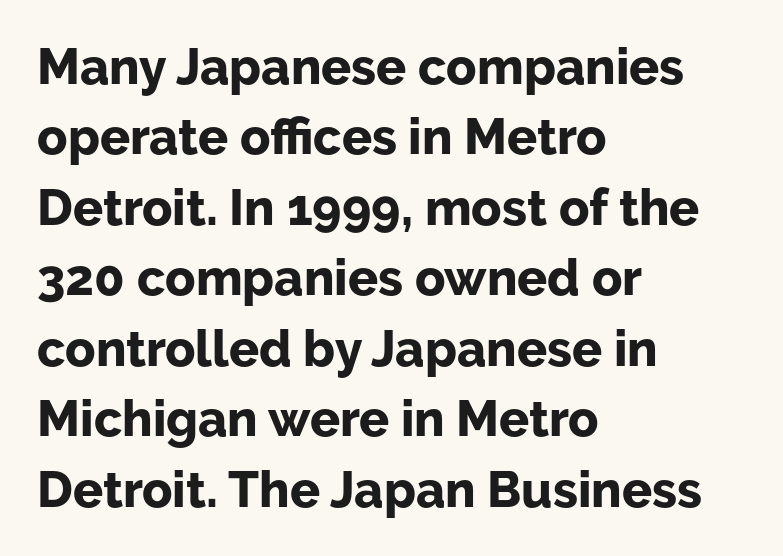
{"serif": "no", "italic": "no", "bold": "yes", "weight": "bold", "width": "normal", "stroke_contrast": "low", "x_height": "medium", "monospaced": "no", "underline": "no", "align": "left", "line_spacing": "normal", "line_spacing_ratio": 1.41, "letter_spacing": "normal", "letter_spacing_em": 0.0, "glyph_px": 50}
